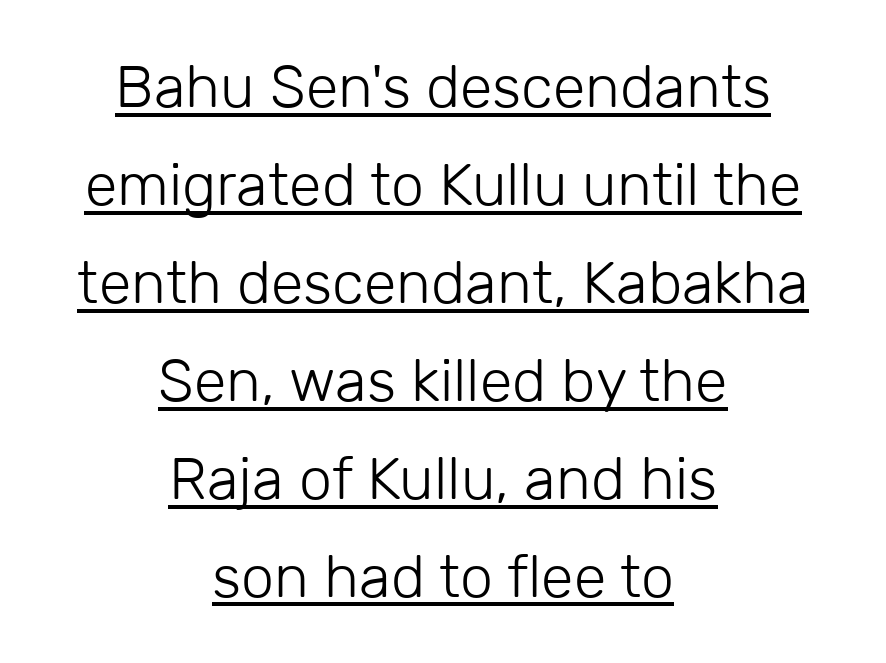
The image shows 59 px light sans-serif type, upright; set centered, normal line spacing (1.66x), normal letter spacing, underlined; low stroke contrast and a medium x-height.
